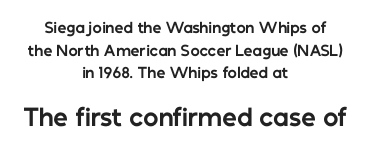
Q: Is the text bold? A: Yes.
Q: Is the text italic (slanted)? A: No, it is upright.
Q: Is the text underlined? A: No.
Q: How is the paragraph aligned? A: Centered.
Q: Is the spacing between letters normal or unusually wide? A: Normal.
Q: Is the spacing between lines tight, normal or loose? A: Normal.
Q: Which block of text is set in a larger size, the first (top) or the second (bottom)? A: The second (bottom) one.
